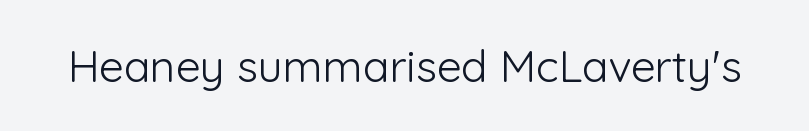
{"serif": "no", "italic": "no", "bold": "no", "weight": "light", "width": "normal", "stroke_contrast": "low", "x_height": "medium", "monospaced": "no", "underline": "no", "letter_spacing": "normal", "letter_spacing_em": 0.0, "glyph_px": 44}
